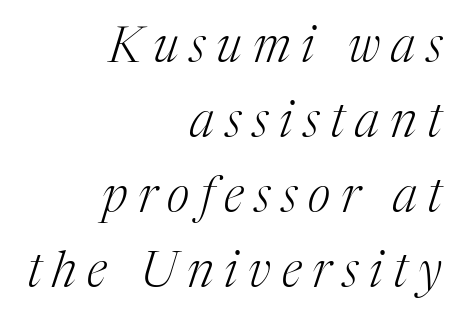
{"serif": "yes", "italic": "yes", "lean": "right", "slant_degrees": 17, "bold": "no", "weight": "light", "width": "normal", "stroke_contrast": "medium", "x_height": "medium", "monospaced": "no", "underline": "no", "align": "right", "line_spacing": "normal", "line_spacing_ratio": 1.53, "letter_spacing": "wide", "letter_spacing_em": 0.22, "glyph_px": 49}
